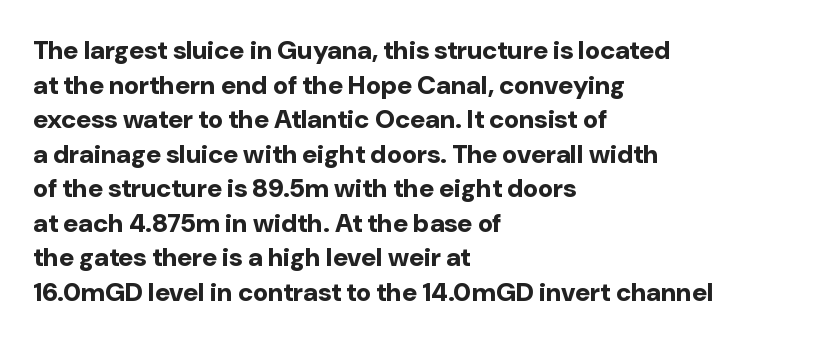
{"italic": "no", "bold": "yes", "underline": "no", "align": "left", "line_spacing": "normal", "line_spacing_ratio": 1.33, "letter_spacing": "normal", "letter_spacing_em": 0.0, "glyph_px": 26}
